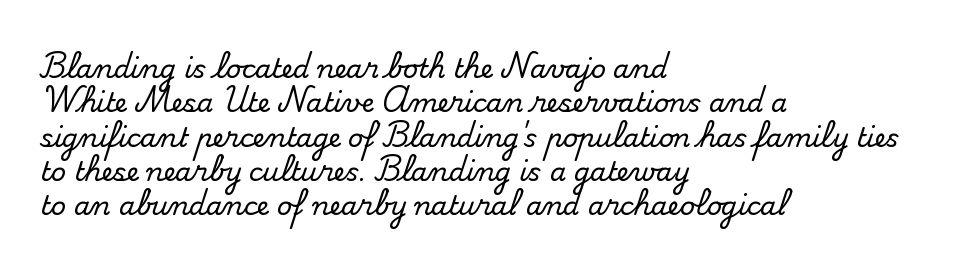
The image shows 26 px text type; set left-aligned, normal line spacing (1.32x), normal letter spacing, not underlined.
